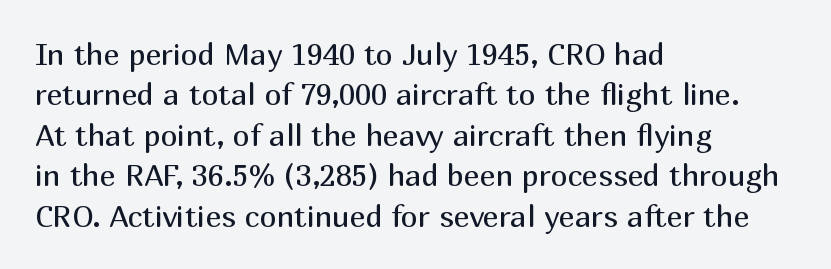
Spacing verdict: proportional, widths tailored to each character. Left-aligned paragraph, ragged on the right. A typesetter would call this zero additional tracking. Unlike a traditional serif, this face leaves its strokes unadorned.
